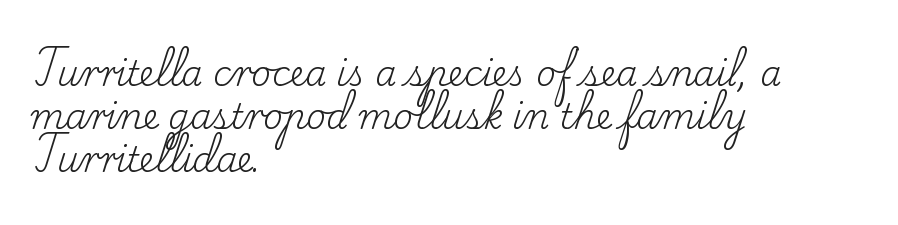
{"serif": "yes", "bold": "no", "weight": "regular", "width": "normal", "stroke_contrast": "low", "x_height": "small", "monospaced": "no", "underline": "no", "align": "left", "line_spacing": "normal", "line_spacing_ratio": 1.27, "letter_spacing": "normal", "letter_spacing_em": 0.0, "glyph_px": 34}
